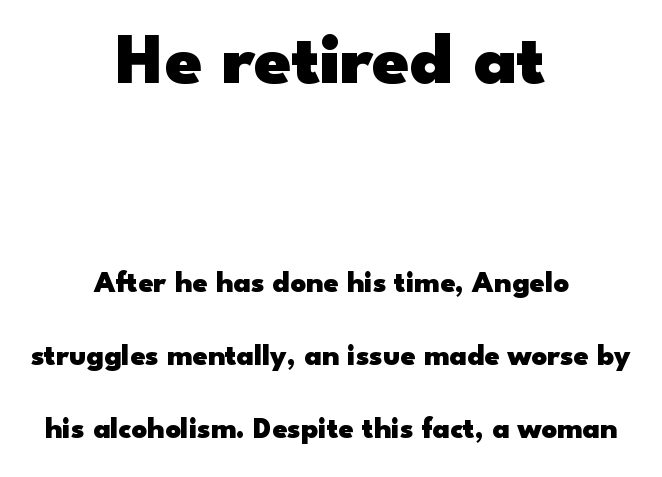
The image shows 74 px heavy, wide sans-serif type, upright; set centered, loose line spacing (2.44x), normal letter spacing, not underlined; the first (top) block is 2.47x larger; low stroke contrast and a small x-height.
